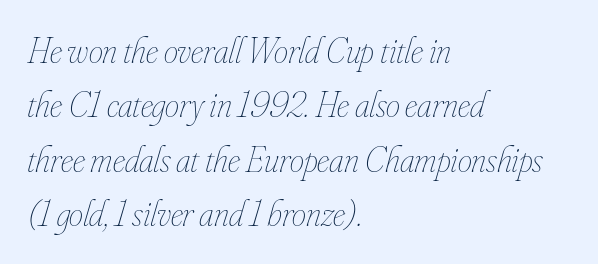
Q: Is the text bold? A: No.
Q: Is the text italic (slanted)? A: Yes, it leans right by about 16 degrees.
Q: Is the text underlined? A: No.
Q: How is the paragraph aligned? A: Left-aligned.
Q: Is the spacing between letters normal or unusually wide? A: Normal.
Q: Is the spacing between lines tight, normal or loose? A: Normal.
Q: Width (condensed, normal, or wide)? A: Condensed.
Q: Stroke contrast? A: Low.
Q: x-height? A: Small.
Q: Monospaced? A: No.
